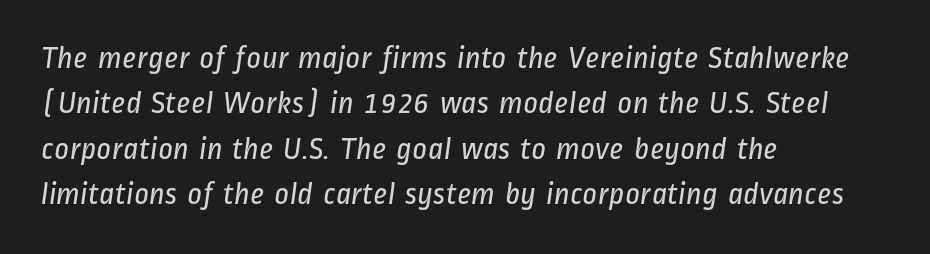
{"serif": "no", "bold": "no", "weight": "regular", "width": "condensed", "stroke_contrast": "low", "x_height": "medium", "monospaced": "no", "underline": "no", "align": "left", "line_spacing": "normal", "line_spacing_ratio": 1.42, "letter_spacing": "normal", "letter_spacing_em": 0.0, "glyph_px": 32}
